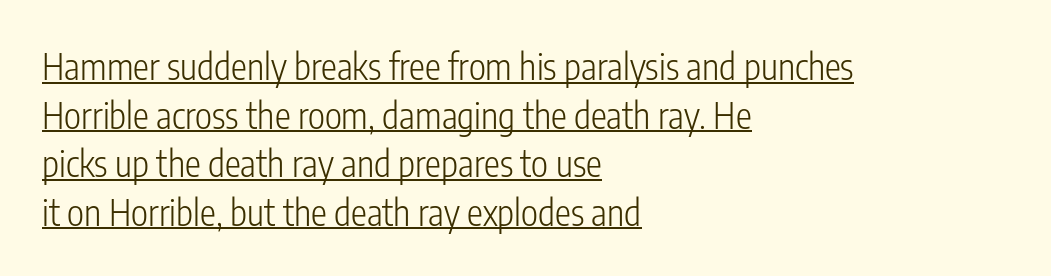
{"serif": "no", "italic": "no", "bold": "no", "weight": "light", "width": "condensed", "stroke_contrast": "low", "x_height": "medium", "monospaced": "no", "underline": "yes", "align": "left", "line_spacing": "normal", "line_spacing_ratio": 1.35, "letter_spacing": "normal", "letter_spacing_em": 0.0, "glyph_px": 36}
